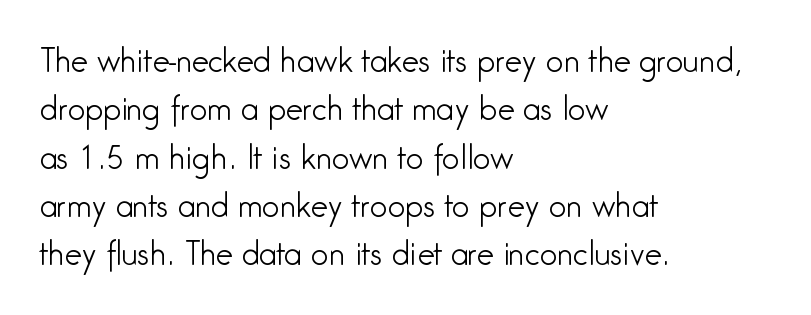
Q: Is the text bold? A: No.
Q: Is the text italic (slanted)? A: No, it is upright.
Q: Is the typeface a serif or a sans-serif typeface? A: Sans-serif.
Q: Is the text underlined? A: No.
Q: How is the paragraph aligned? A: Left-aligned.
Q: Is the spacing between letters normal or unusually wide? A: Normal.
Q: Is the spacing between lines tight, normal or loose? A: Normal.
Q: Width (condensed, normal, or wide)? A: Condensed.
Q: Stroke contrast? A: Low.
Q: x-height? A: Medium.
Q: Monospaced? A: No.
